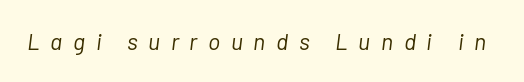
Beneath every word, the page is bare. It's the slanting kind of type. The passage shown has open, widely tracked lettering throughout. Ink coverage per letter is moderate at most.
